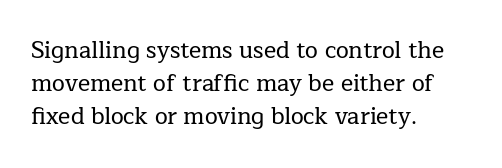
The image shows 23 px text type, upright; set left-aligned, normal line spacing (1.44x), normal letter spacing, not underlined.
